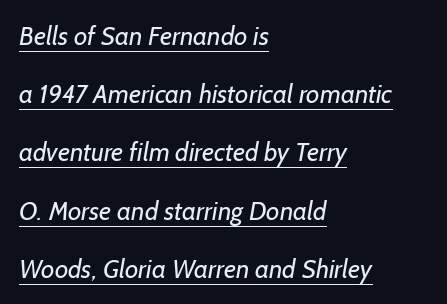
Q: Is the text bold? A: No.
Q: Is the text underlined? A: Yes.
Q: How is the paragraph aligned? A: Left-aligned.
Q: Is the spacing between letters normal or unusually wide? A: Normal.
Q: Is the spacing between lines tight, normal or loose? A: Loose.
